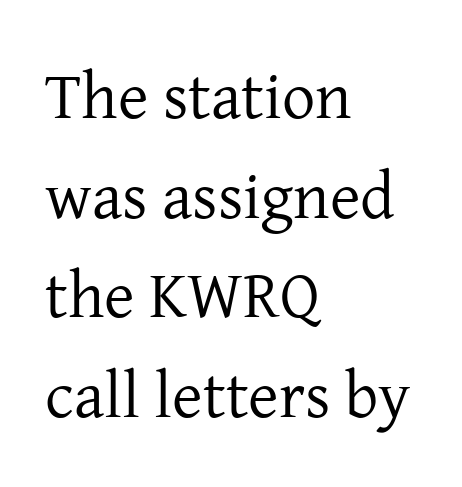
Q: Is the text bold? A: No.
Q: Is the text italic (slanted)? A: No, it is upright.
Q: Is the typeface a serif or a sans-serif typeface? A: Serif.
Q: Is the text underlined? A: No.
Q: How is the paragraph aligned? A: Left-aligned.
Q: Is the spacing between letters normal or unusually wide? A: Normal.
Q: Is the spacing between lines tight, normal or loose? A: Normal.
Q: Width (condensed, normal, or wide)? A: Normal.
Q: Stroke contrast? A: Low.
Q: x-height? A: Medium.
Q: Monospaced? A: No.
